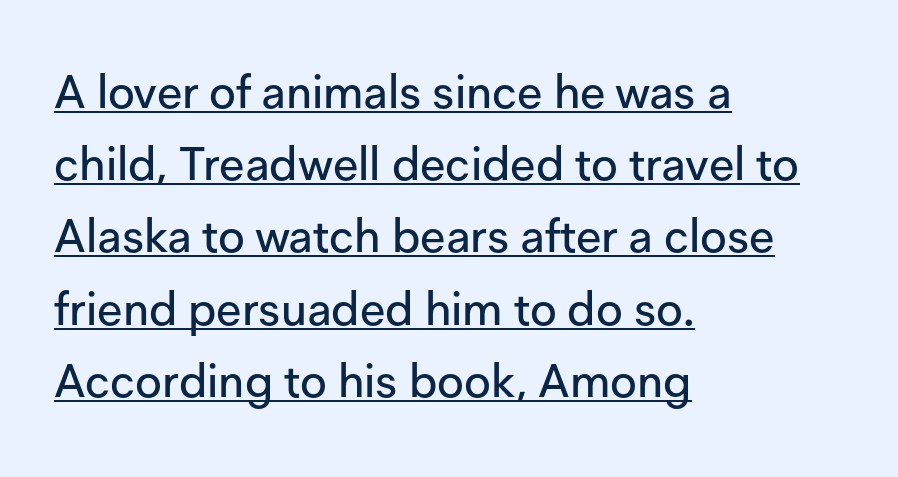
Q: Is the text italic (slanted)? A: No, it is upright.
Q: Is the typeface a serif or a sans-serif typeface? A: Sans-serif.
Q: Is the text underlined? A: Yes.
Q: How is the paragraph aligned? A: Left-aligned.
Q: Is the spacing between letters normal or unusually wide? A: Normal.
Q: Is the spacing between lines tight, normal or loose? A: Normal.
Q: Width (condensed, normal, or wide)? A: Normal.
Q: Stroke contrast? A: Low.
Q: x-height? A: Medium.
Q: Monospaced? A: No.
